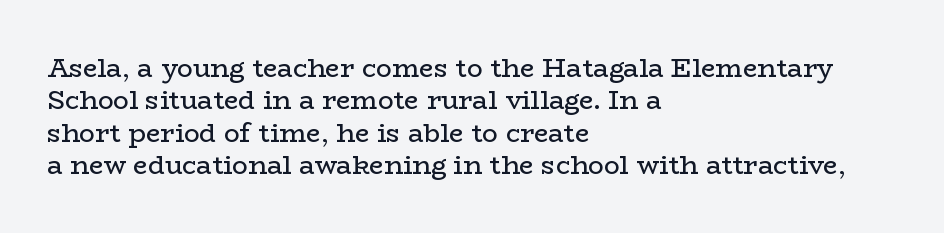
The image shows 26 px text type, upright; set left-aligned, normal line spacing (1.25x), normal letter spacing, not underlined.
